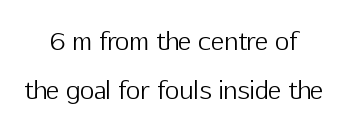
Underline: absent. These lines keep a tight, regular rhythm from letter to letter. The lines in this sample share a center point and differ in where they start and stop. Successive baselines arrive slowly, with a big drop between each. Vertical stems look standard width or narrower in stroke.
